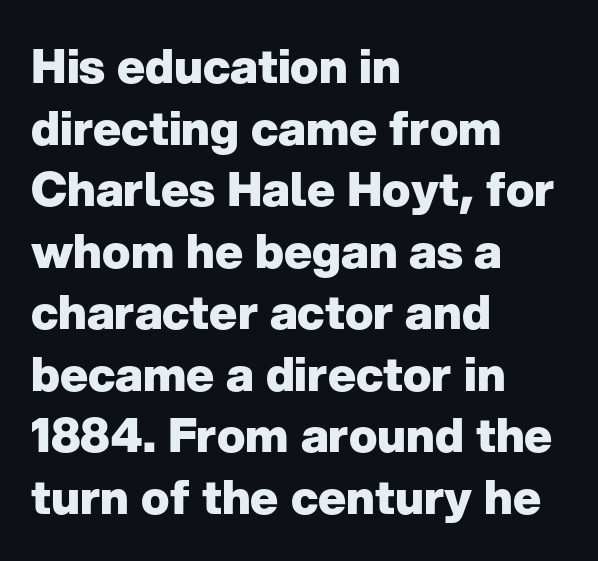
The image shows 47 px heavy sans-serif type, upright; set left-aligned, normal line spacing (1.31x), normal letter spacing, not underlined; low stroke contrast and a medium x-height.
